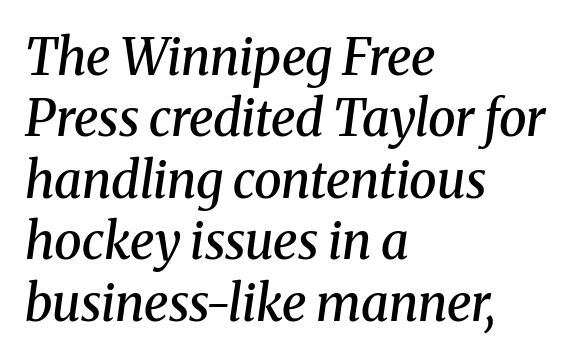
Observe the ordinary spacing: letters are neighbours, not strangers. Proportional: the letters do not fall into vertical columns. One-word summary of the alignment: left. Each letter's strokes conclude with small projecting serifs. Notice how the stems are inclined rather than vertical — that's the hallmark of italics.
